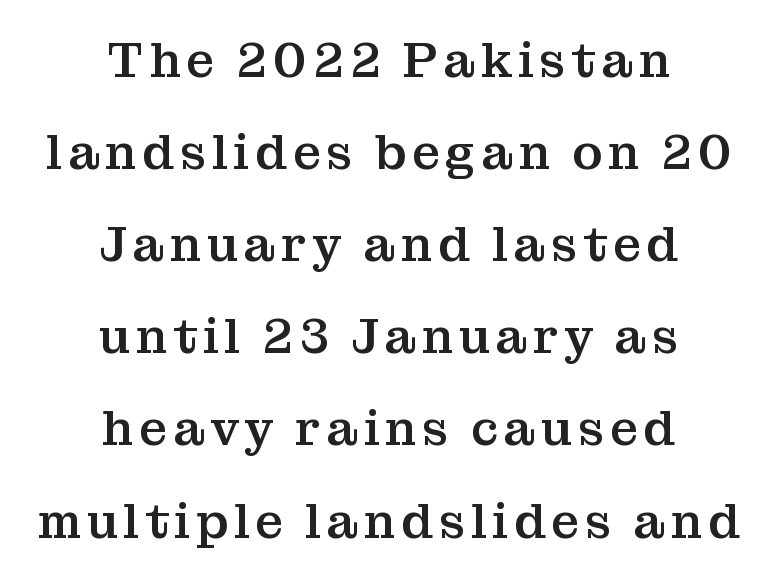
Q: Is the text italic (slanted)? A: No, it is upright.
Q: Is the typeface a serif or a sans-serif typeface? A: Serif.
Q: Is the text underlined? A: No.
Q: How is the paragraph aligned? A: Centered.
Q: Width (condensed, normal, or wide)? A: Normal.
Q: Stroke contrast? A: Medium.
Q: x-height? A: Medium.
Q: Monospaced? A: No.
